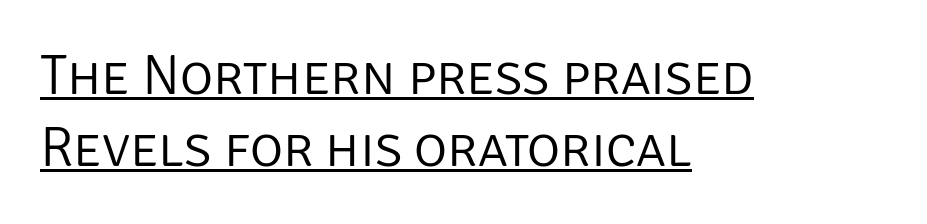
The image shows 57 px light sans-serif type, upright; set left-aligned, normal line spacing (1.27x), normal letter spacing, underlined; low stroke contrast and a large x-height.
